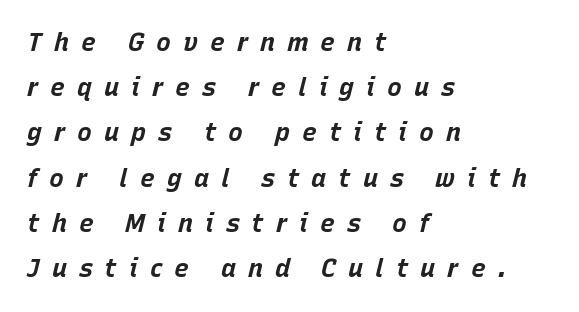
Beneath every word, the page is bare. Emphasis-style slanted type is in use. Line starts are locked; line ends wander. Loose tracking; the words dissolve into strings of separated letters. Strokes here are thick enough to call this a true bold.
